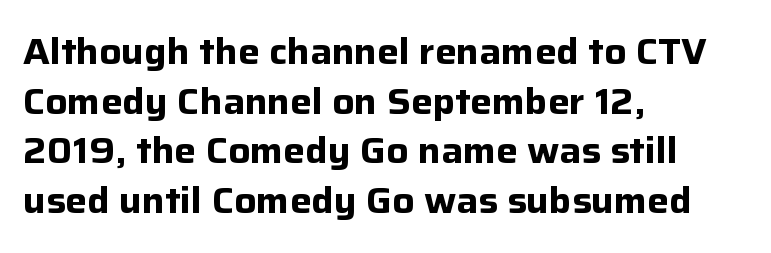
{"serif": "no", "italic": "no", "bold": "yes", "weight": "bold", "width": "normal", "stroke_contrast": "low", "x_height": "medium", "monospaced": "no", "underline": "no", "align": "left", "line_spacing": "normal", "line_spacing_ratio": 1.38, "letter_spacing": "normal", "letter_spacing_em": 0.0, "glyph_px": 36}
